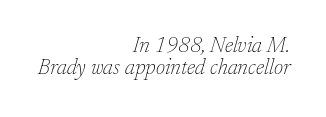
The typesetter chose a ragged-left arrangement here. Stroke mass is kept to a normal reading level or below. In terms of leading, this rendering errs on the cramped side. A typesetter would mark this as italic. Each word holds together tightly as a unit, with standard inter-letter gaps. The passage shown is not underscored anywhere.
